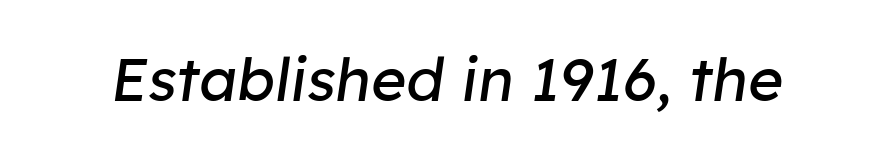
{"italic": "yes", "lean": "right", "slant_degrees": 8, "bold": "no", "weight": "regular", "width": "normal", "stroke_contrast": "low", "x_height": "medium", "monospaced": "no", "underline": "no", "letter_spacing": "normal", "letter_spacing_em": 0.0, "glyph_px": 60}
